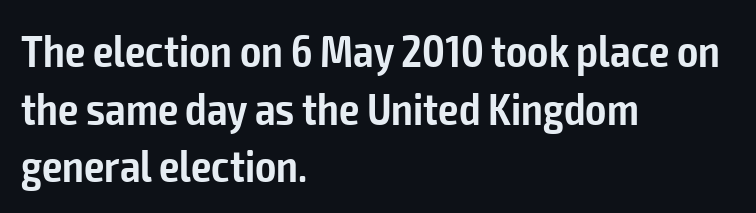
I'd call this a sans setting — the letters go barefoot. In terms of letterspacing, this is plain default setting. Glance below the letters and you will spot only blank space. The specimen reads as upright at a glance. Proportional: the letters do not fall into vertical columns. Notice the strokes are somewhat thickened but not fully heavy: this is a semibold.
